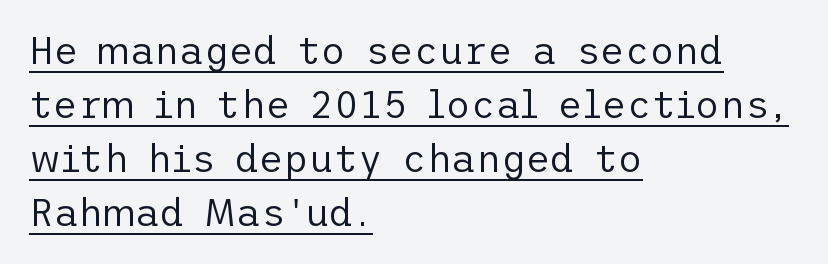
The glyphs in this specimen are sans serif. Is the stroke heavy? The answer is a plain regular-or-lighter. The letters sit at their default tracking, neither squeezed nor spread. Line beginnings align vertically; line endings do not. Designer's note — italics off, roman on. The lines sit at an ordinary, default distance from one another.
